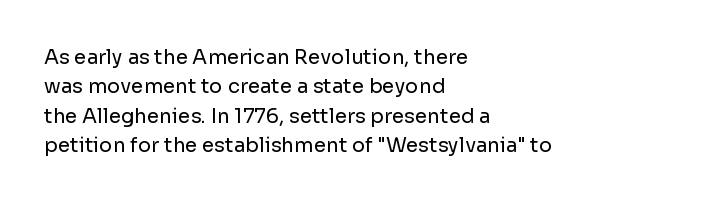
The image shows 20 px text type, upright; set left-aligned, normal line spacing (1.47x), normal letter spacing, not underlined.
